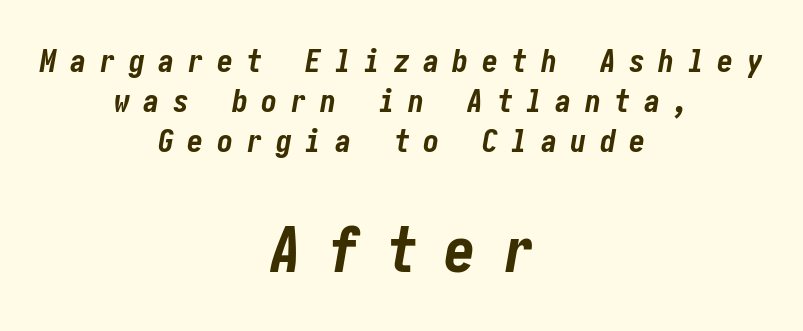
Q: Is the text bold? A: Yes.
Q: Is the text italic (slanted)? A: Yes, it leans right by about 10 degrees.
Q: Is the text underlined? A: No.
Q: How is the paragraph aligned? A: Centered.
Q: Is the spacing between letters normal or unusually wide? A: Unusually wide.
Q: Is the spacing between lines tight, normal or loose? A: Normal.
Q: Which block of text is set in a larger size, the first (top) or the second (bottom)? A: The second (bottom) one.
Q: Width (condensed, normal, or wide)? A: Condensed.
Q: Stroke contrast? A: Low.
Q: x-height? A: Medium.
